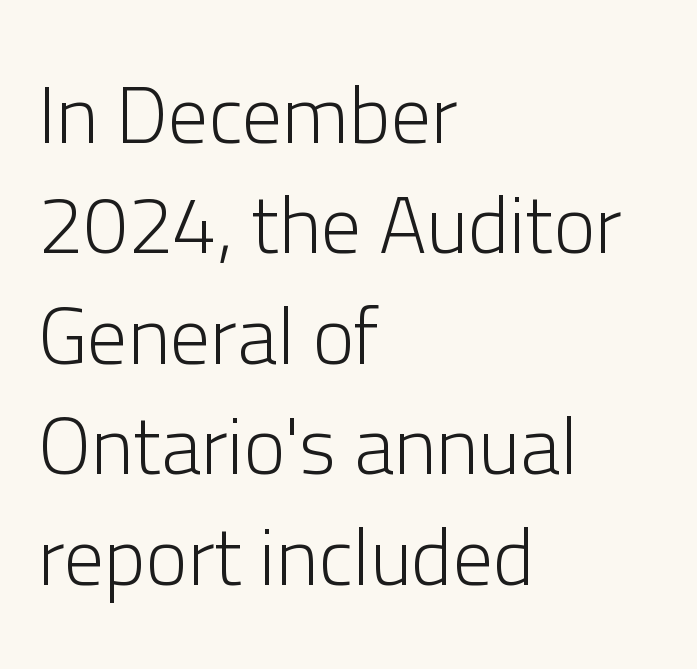
Each letter's strokes conclude bluntly, with no projecting serifs. Tracking value appears to be zero — textbook default spacing. Every row of glyphs begins at an identical x-position on the left. A typesetter would call this proportional, since set widths differ per character.
